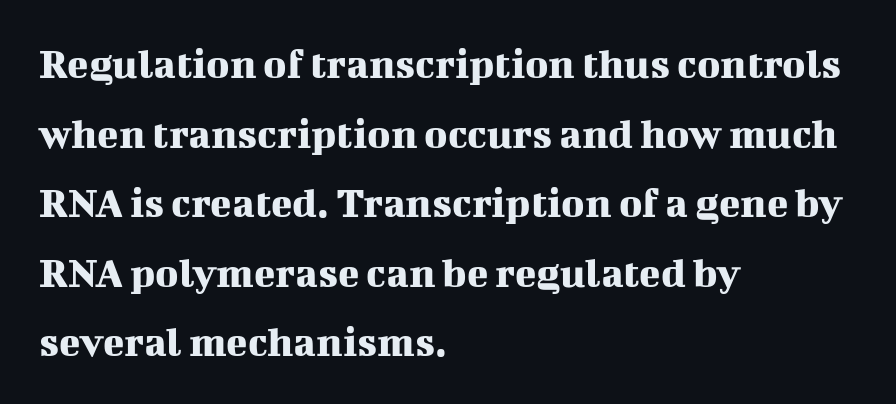
Q: Is the text italic (slanted)? A: No, it is upright.
Q: Is the typeface a serif or a sans-serif typeface? A: Serif.
Q: Is the text underlined? A: No.
Q: How is the paragraph aligned? A: Left-aligned.
Q: Is the spacing between letters normal or unusually wide? A: Normal.
Q: Is the spacing between lines tight, normal or loose? A: Normal.
Q: Width (condensed, normal, or wide)? A: Normal.
Q: Stroke contrast? A: Medium.
Q: x-height? A: Medium.
Q: Monospaced? A: No.
